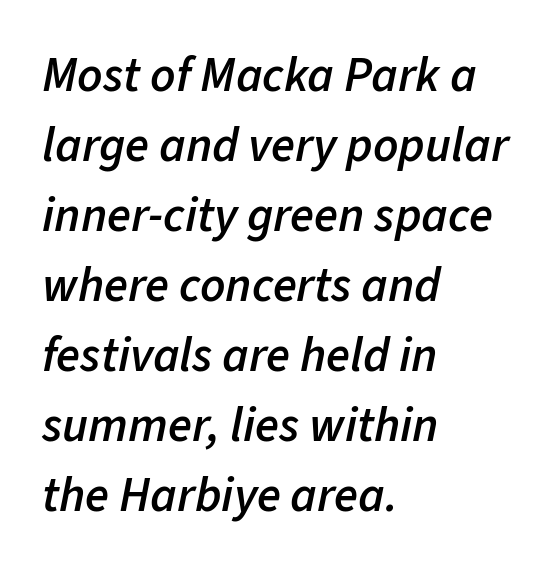
This is oblique type, the kind used for emphasis or titles. Underlining? Definitely not there. Reading down the block, your eye returns to a fixed left position each line. The block of text has a typical density, with ordinary space between rows. A bit beefed up — I'd call it semibold rather than bold.
